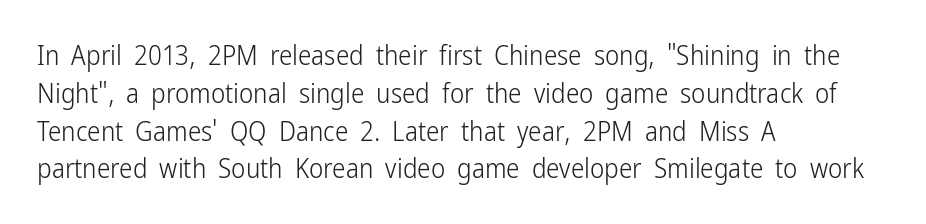
Short note: letters normally spaced. These lines are set flush left with a ragged right edge. The passage shown is not bold in any degree. Rows of type keep a routine distance in the vertical direction. This is the regular roman posture of the typeface.
